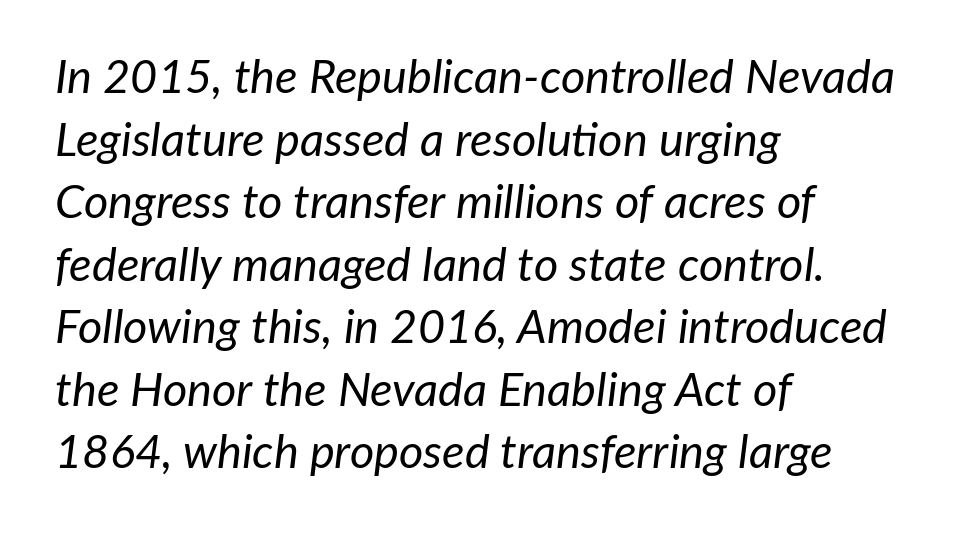
Q: Is the text bold? A: No.
Q: Is the text italic (slanted)? A: Yes, it leans right by about 7 degrees.
Q: Is the text underlined? A: No.
Q: How is the paragraph aligned? A: Left-aligned.
Q: Is the spacing between letters normal or unusually wide? A: Normal.
Q: Is the spacing between lines tight, normal or loose? A: Normal.
Q: Width (condensed, normal, or wide)? A: Normal.
Q: Stroke contrast? A: Low.
Q: x-height? A: Medium.
Q: Monospaced? A: No.
